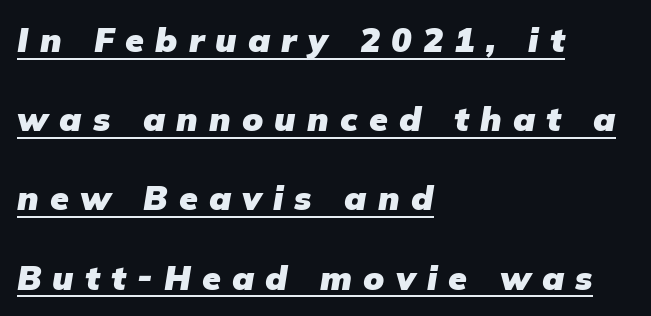
{"serif": "no", "bold": "yes", "weight": "heavy", "width": "normal", "stroke_contrast": "low", "x_height": "medium", "monospaced": "no", "underline": "yes", "align": "left", "line_spacing": "loose", "line_spacing_ratio": 2.33, "letter_spacing": "wide", "letter_spacing_em": 0.33, "glyph_px": 34}
